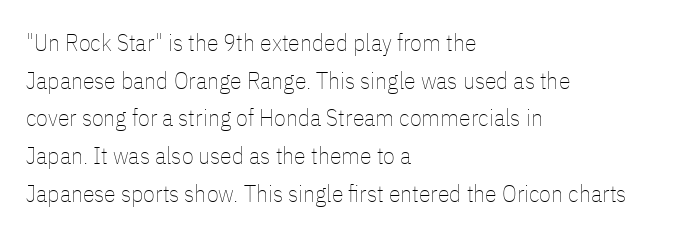
{"italic": "no", "bold": "no", "underline": "no", "align": "left", "line_spacing": "normal", "line_spacing_ratio": 1.57, "letter_spacing": "normal", "letter_spacing_em": 0.0, "glyph_px": 24}
